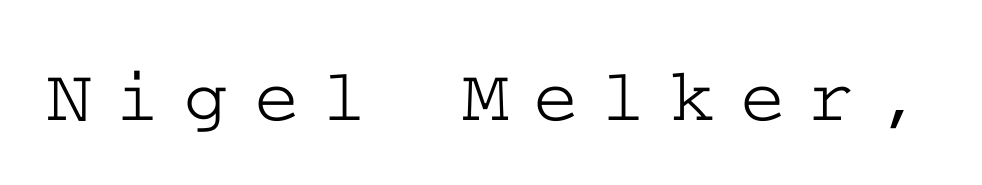
The zone under the glyphs is completely vacant. The type family on display is of the serif kind. The face used here is rendered with a markedly widened letterfit. If you drew a line through each stem, it would be perfectly vertical.
